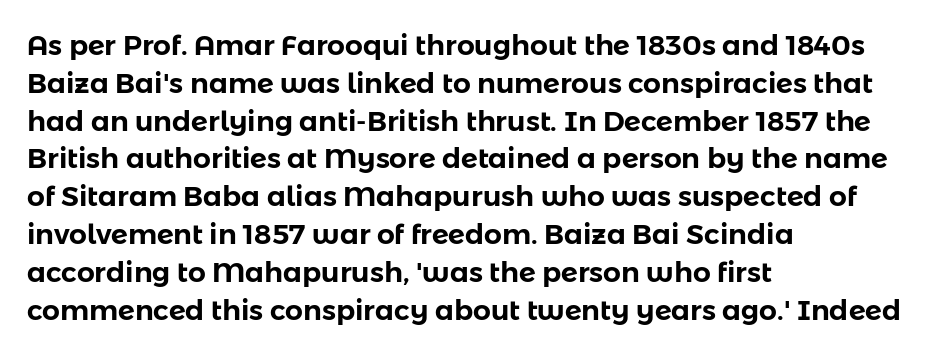
Q: Is the text italic (slanted)? A: No, it is upright.
Q: Is the typeface a serif or a sans-serif typeface? A: Sans-serif.
Q: Is the text underlined? A: No.
Q: How is the paragraph aligned? A: Left-aligned.
Q: Is the spacing between letters normal or unusually wide? A: Normal.
Q: Is the spacing between lines tight, normal or loose? A: Normal.
Q: Width (condensed, normal, or wide)? A: Normal.
Q: Stroke contrast? A: Low.
Q: x-height? A: Medium.
Q: Monospaced? A: No.
